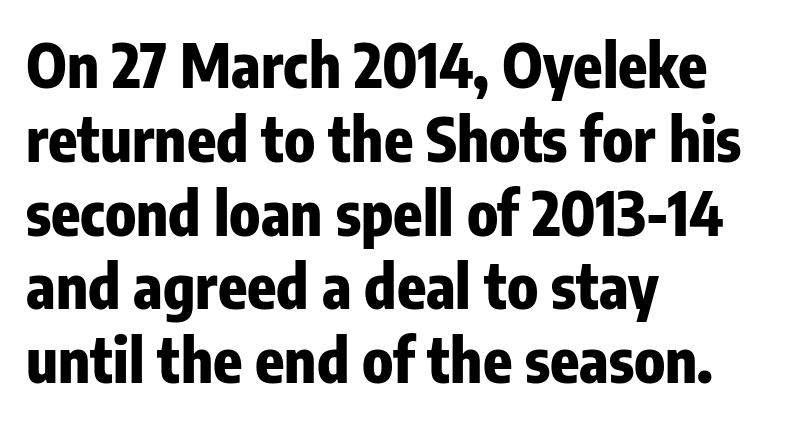
Q: Is the text bold? A: Yes.
Q: Is the text italic (slanted)? A: No, it is upright.
Q: Is the typeface a serif or a sans-serif typeface? A: Sans-serif.
Q: Is the text underlined? A: No.
Q: How is the paragraph aligned? A: Left-aligned.
Q: Is the spacing between letters normal or unusually wide? A: Normal.
Q: Width (condensed, normal, or wide)? A: Condensed.
Q: Stroke contrast? A: Low.
Q: x-height? A: Medium.
Q: Monospaced? A: No.
